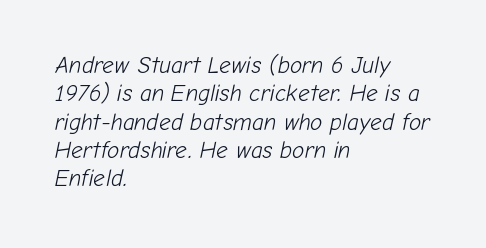
The image shows 23 px text type, italic (leaning right); set left-aligned, line spacing 1.23x, normal letter spacing, not underlined.
